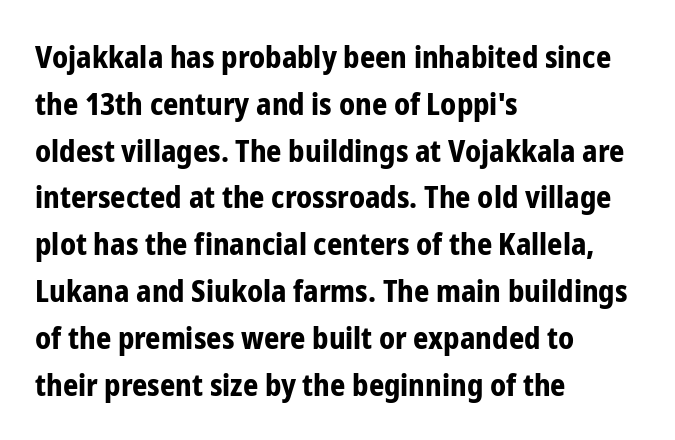
The words here are not underlined. These lines carry a lot of weight — the face is fully bold. Does the lettering tilt? It doesn't — this is upright. Proportional: the letters do not fall into vertical columns. Students, observe: this is what conventionally led text looks like. Observe the absence of serifs on each vertical stroke in this sample.
